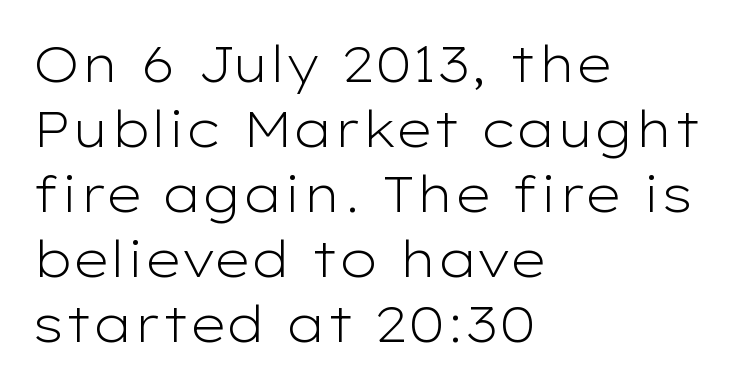
The line texture is even and compact thanks to regular tracking. Line beginnings align vertically; line endings do not. The font is comparable to plain body text, perhaps lighter. The rendering shows plain stroke endings on the letterforms — a sans-serif design.
